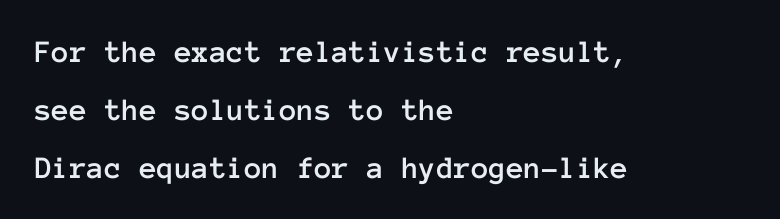
{"italic": "no", "width": "normal", "stroke_contrast": "low", "x_height": "medium", "monospaced": "yes", "underline": "no", "align": "left", "line_spacing_ratio": 1.81, "letter_spacing": "normal", "letter_spacing_em": 0.0, "glyph_px": 32}
